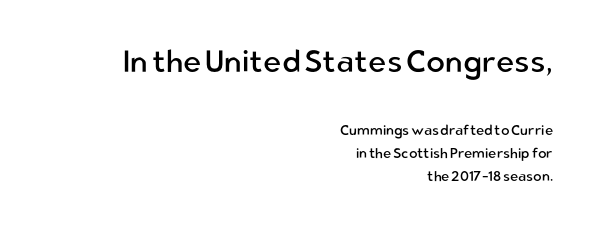
Q: Is the text bold? A: No.
Q: Is the text italic (slanted)? A: No, it is upright.
Q: Is the typeface a serif or a sans-serif typeface? A: Sans-serif.
Q: Is the text underlined? A: No.
Q: How is the paragraph aligned? A: Right-aligned.
Q: Is the spacing between letters normal or unusually wide? A: Normal.
Q: Is the spacing between lines tight, normal or loose? A: Normal.
Q: Which block of text is set in a larger size, the first (top) or the second (bottom)? A: The first (top) one.
Q: Width (condensed, normal, or wide)? A: Normal.
Q: Stroke contrast? A: Low.
Q: x-height? A: Medium.
Q: Monospaced? A: No.
